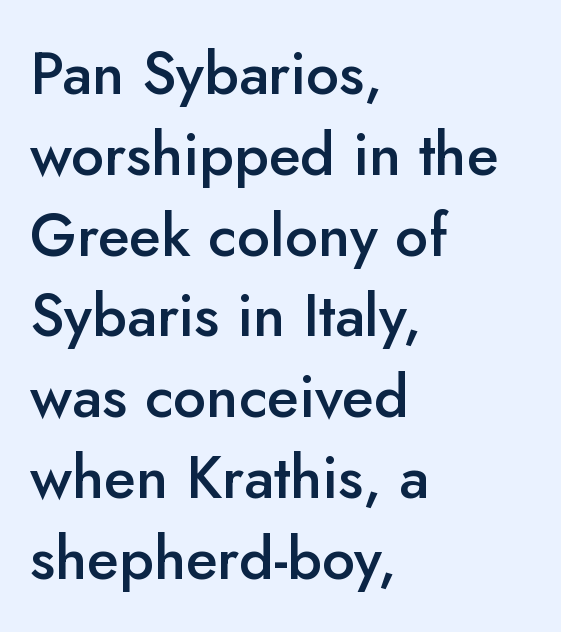
These lines are rendered in a variable-pitch font. Short note: letters normally spaced. Every row of glyphs begins at an identical x-position on the left. The glyphs are unaccompanied by any horizontal stroke below them. The rendering uses a semibold face; strokes are thickened but not to full bold. The type sits square on the baseline with zero lean.
